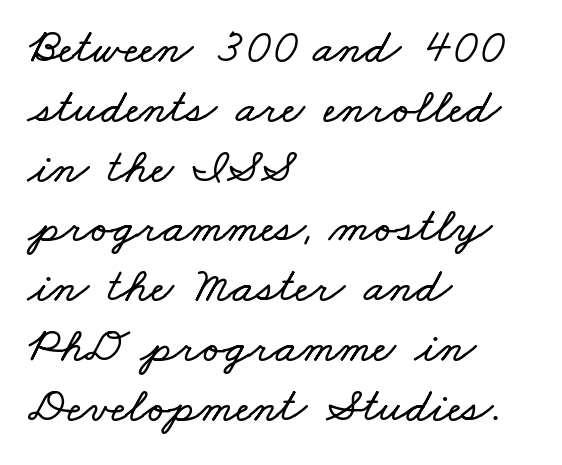
Short and long lines alike share a common starting point at left. The rendering keeps characters at their native spacing. Character widths vary here, with narrow letters taking less room than wide ones. Glance below the letters and you will spot only blank space.
